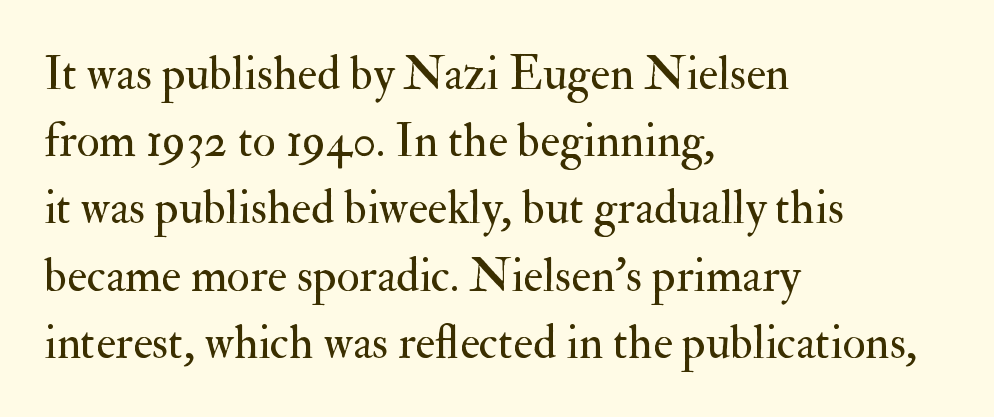
Characters remain perfectly vertical along every line. Do the characters align in a grid? No, the font is proportional. Teacher's note: observe the even left margin — that is flush-left alignment. Unlike a clean sans, this face finishes its strokes with serifs. Evenly set lines give the paragraph a standard silhouette. Spacing between characters is what you'd get straight out of the box.
